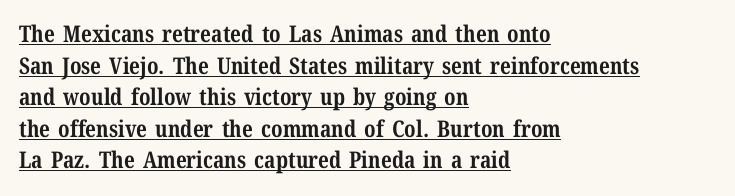
Q: Is the text bold? A: Yes.
Q: Is the text italic (slanted)? A: No, it is upright.
Q: Is the text underlined? A: Yes.
Q: How is the paragraph aligned? A: Left-aligned.
Q: Is the spacing between letters normal or unusually wide? A: Normal.
Q: Is the spacing between lines tight, normal or loose? A: Normal.
